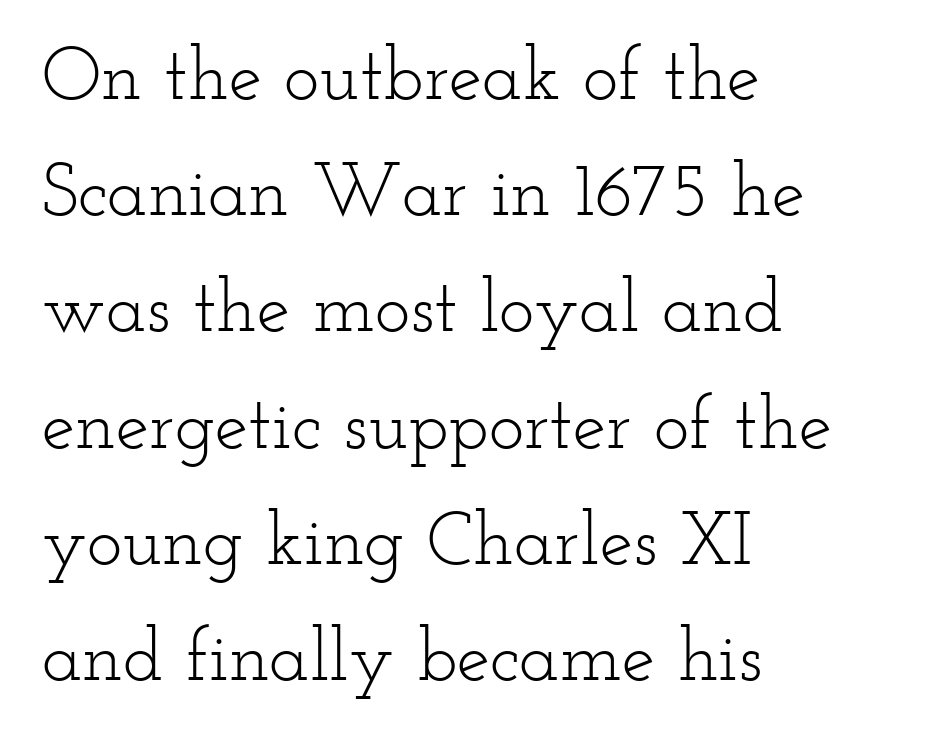
Examine the stroke ends and you'll spot serifs. Compared with typical paragraphs, the rows here are spaced about the same. Weight class: somewhere from thin through regular. Is this a fixed-width face? No — the glyphs have proportional, varying widths. Compared with a centered layout, this one pins lines to the left instead. The zone under the glyphs is completely vacant.
